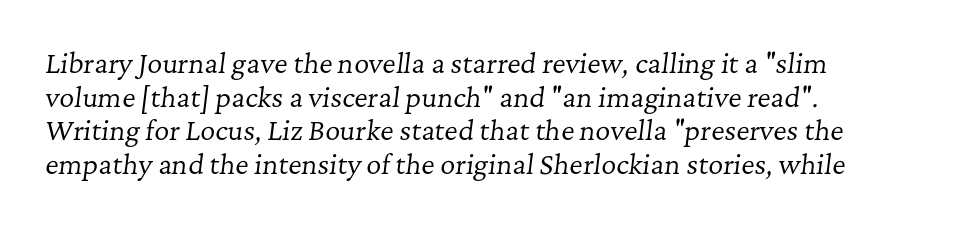
Q: Is the text bold? A: No.
Q: Is the text italic (slanted)? A: Yes, it leans right by about 7 degrees.
Q: Is the text underlined? A: No.
Q: How is the paragraph aligned? A: Left-aligned.
Q: Is the spacing between letters normal or unusually wide? A: Normal.
Q: Is the spacing between lines tight, normal or loose? A: Normal.
